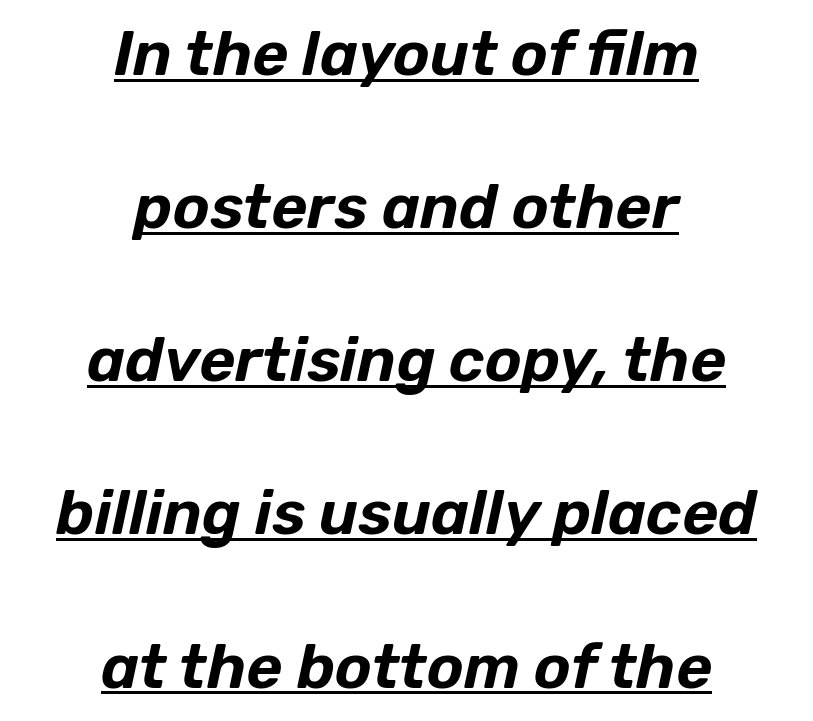
{"italic": "yes", "lean": "right", "slant_degrees": 12, "width": "normal", "stroke_contrast": "low", "x_height": "medium", "monospaced": "no", "underline": "yes", "align": "center", "line_spacing": "loose", "line_spacing_ratio": 2.47, "letter_spacing": "normal", "letter_spacing_em": 0.0, "glyph_px": 62}
